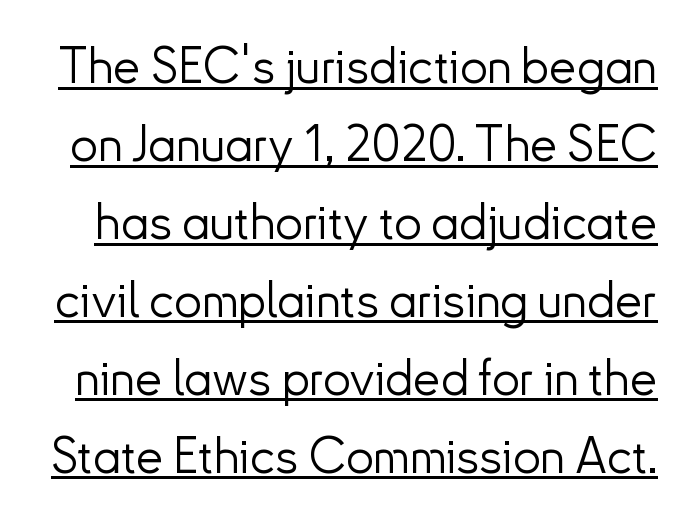
In terms of posture, this sample is upright. Standard letterfit; no display-style spreading of the glyphs. If you measured baseline to baseline, you'd find a middling distance. Each letter keeps its own natural width here, so spacing adapts to shape. The font family rendered here belongs to the sans-serif group.
